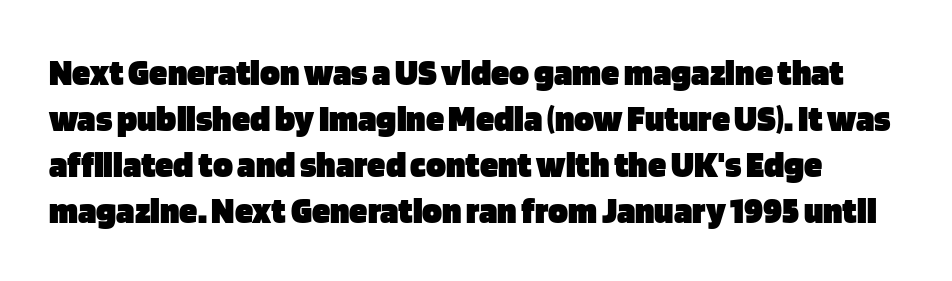
The image shows 37 px heavy sans-serif type, upright; set line spacing 1.24x, normal letter spacing, not underlined; low stroke contrast and a large x-height.
